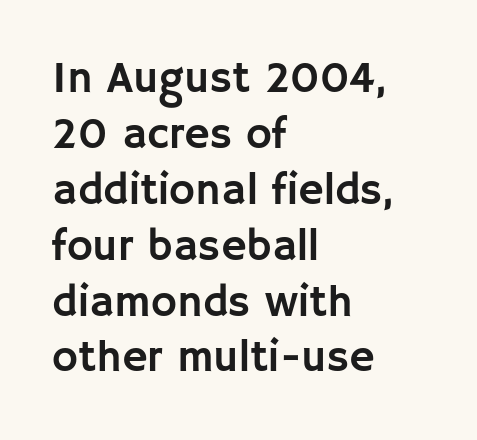
The image shows 44 px sans-serif type, upright; set left-aligned, normal line spacing (1.27x), normal letter spacing, not underlined; low stroke contrast and a large x-height.
